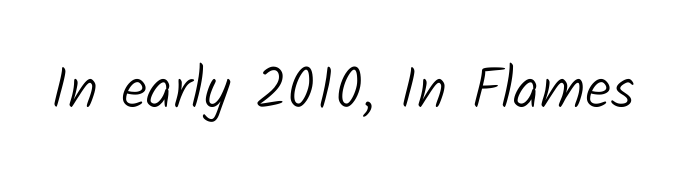
{"serif": "no", "bold": "no", "weight": "light", "width": "normal", "stroke_contrast": "low", "x_height": "medium", "monospaced": "no", "underline": "no", "letter_spacing": "normal", "letter_spacing_em": 0.0, "glyph_px": 58}
